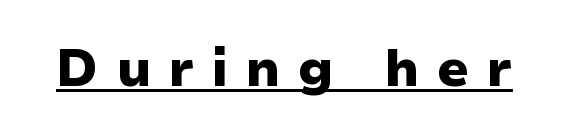
The image shows 52 px heavy sans-serif type, upright; set unusually wide letter spacing (+0.33 em), underlined; low stroke contrast and a medium x-height.
